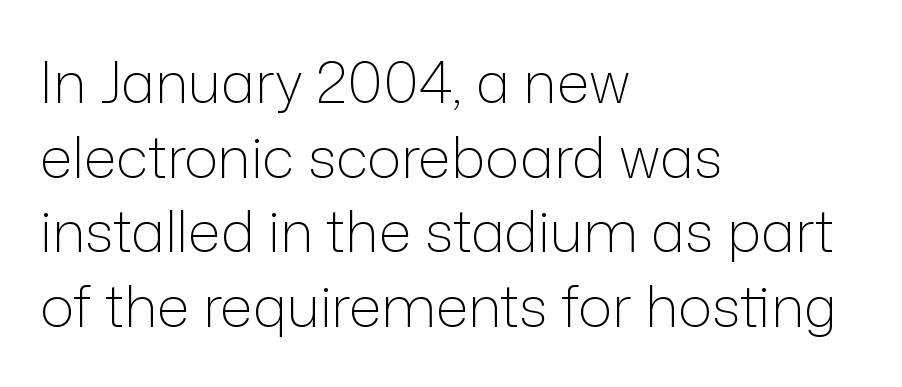
Q: Is the text bold? A: No.
Q: Is the text italic (slanted)? A: No, it is upright.
Q: Is the typeface a serif or a sans-serif typeface? A: Sans-serif.
Q: Is the text underlined? A: No.
Q: How is the paragraph aligned? A: Left-aligned.
Q: Is the spacing between letters normal or unusually wide? A: Normal.
Q: Is the spacing between lines tight, normal or loose? A: Normal.
Q: Width (condensed, normal, or wide)? A: Normal.
Q: Stroke contrast? A: Low.
Q: x-height? A: Medium.
Q: Monospaced? A: No.
